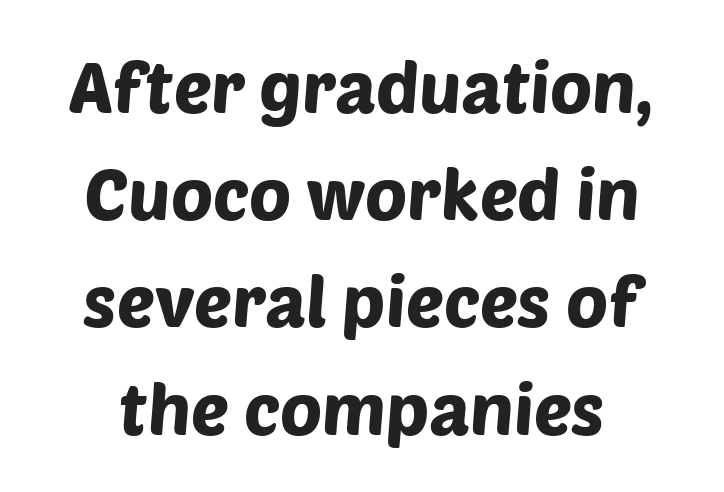
{"serif": "no", "width": "normal", "stroke_contrast": "low", "x_height": "large", "monospaced": "no", "underline": "no", "line_spacing": "normal", "line_spacing_ratio": 1.51, "letter_spacing": "normal", "letter_spacing_em": 0.0, "glyph_px": 71}
